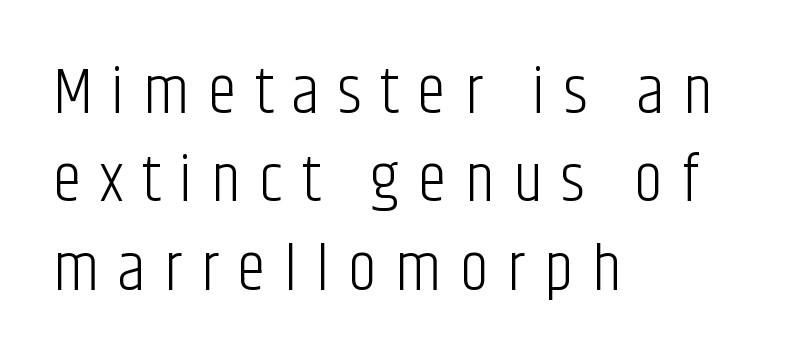
Q: Is the text bold? A: No.
Q: Is the text italic (slanted)? A: No, it is upright.
Q: Is the typeface a serif or a sans-serif typeface? A: Sans-serif.
Q: Is the text underlined? A: No.
Q: How is the paragraph aligned? A: Left-aligned.
Q: Is the spacing between letters normal or unusually wide? A: Unusually wide.
Q: Is the spacing between lines tight, normal or loose? A: Normal.
Q: Width (condensed, normal, or wide)? A: Condensed.
Q: Stroke contrast? A: Low.
Q: x-height? A: Large.
Q: Monospaced? A: No.
